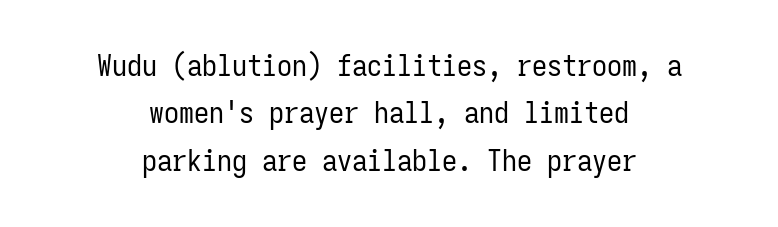
{"serif": "no", "italic": "no", "bold": "no", "weight": "regular", "width": "condensed", "stroke_contrast": "low", "x_height": "medium", "monospaced": "yes", "underline": "no", "align": "center", "line_spacing": "normal", "line_spacing_ratio": 1.58, "letter_spacing": "normal", "letter_spacing_em": 0.0, "glyph_px": 30}
